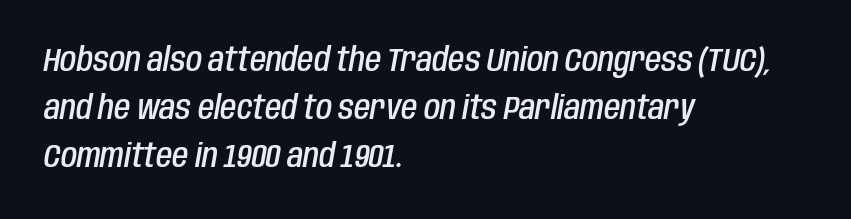
The rag falls on the right side of this text block. The gap between lines stays unmarked. Posture: slanted. How are the letters spaced? Ordinarily, with no added tracking.
